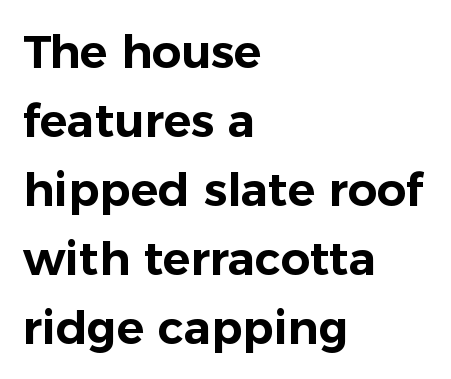
Varying glyph widths throughout — classic text-font behaviour. Compared with typical paragraphs, the rows here are spaced about the same. No extra tracking has been applied to these lines. The strip under each line holds only bare page.
